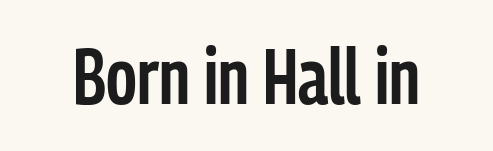
Q: Is the text bold? A: Semi-bold.
Q: Is the text italic (slanted)? A: No, it is upright.
Q: Is the typeface a serif or a sans-serif typeface? A: Sans-serif.
Q: Is the text underlined? A: No.
Q: Is the spacing between letters normal or unusually wide? A: Normal.
Q: Width (condensed, normal, or wide)? A: Condensed.
Q: Stroke contrast? A: Low.
Q: x-height? A: Medium.
Q: Monospaced? A: No.
